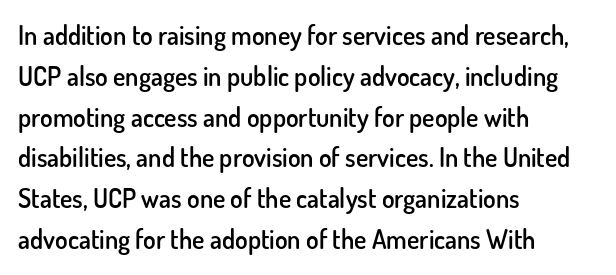
Caption: semibold face, moderately heavy strokes. Students, observe: this is what conventionally led text looks like. Quick note: not italic, upright. A bare baseline throughout the passage.
